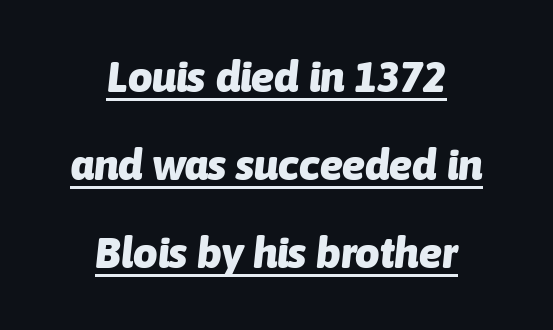
{"italic": "yes", "lean": "right", "slant_degrees": 6, "bold": "yes", "weight": "heavy", "width": "normal", "stroke_contrast": "low", "x_height": "medium", "monospaced": "no", "underline": "yes", "align": "center", "line_spacing": "loose", "line_spacing_ratio": 2.05, "letter_spacing": "normal", "letter_spacing_em": 0.0, "glyph_px": 43}
